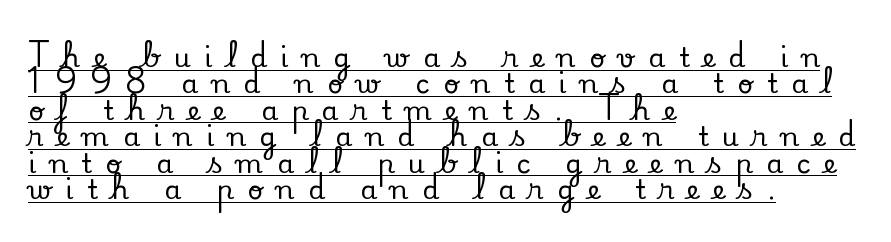
Q: Is the text italic (slanted)? A: No, it is upright.
Q: Is the text underlined? A: Yes.
Q: How is the paragraph aligned? A: Left-aligned.
Q: Is the spacing between letters normal or unusually wide? A: Unusually wide.
Q: Is the spacing between lines tight, normal or loose? A: Tight.
